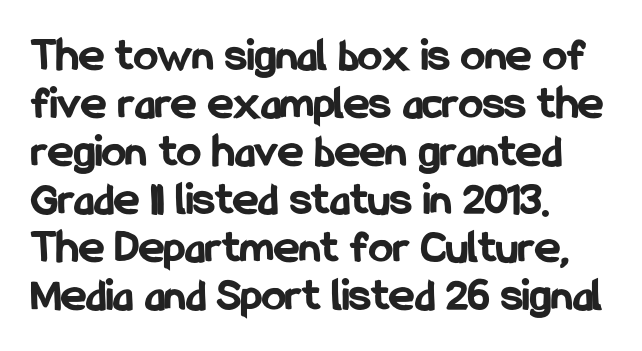
Compared with typical body copy, the letter spacing here is the same. Does the leading feel generous? Not at all — it's pinched. Is there any slant? The stems are plumb. Clear beneath every line of the passage.
